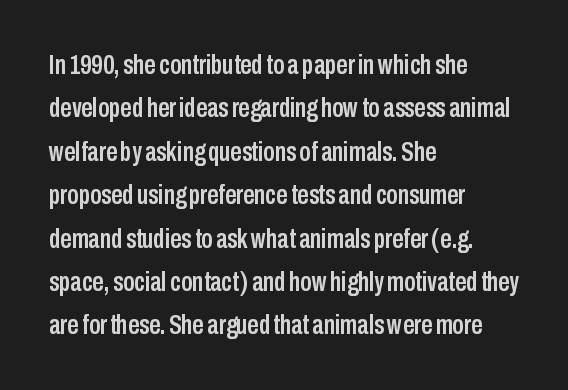
The image shows 28 px condensed sans-serif type, upright; set left-aligned, normal line spacing (1.55x), normal letter spacing, not underlined; low stroke contrast and a medium x-height.
